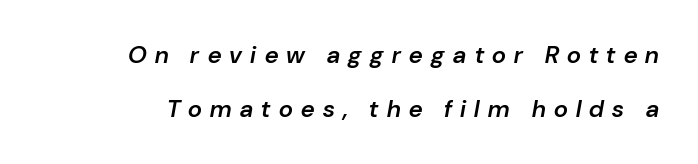
{"italic": "yes", "lean": "right", "slant_degrees": 10, "bold": "semi", "underline": "no", "line_spacing": "loose", "line_spacing_ratio": 2.23, "letter_spacing": "wide", "letter_spacing_em": 0.35, "glyph_px": 24}
